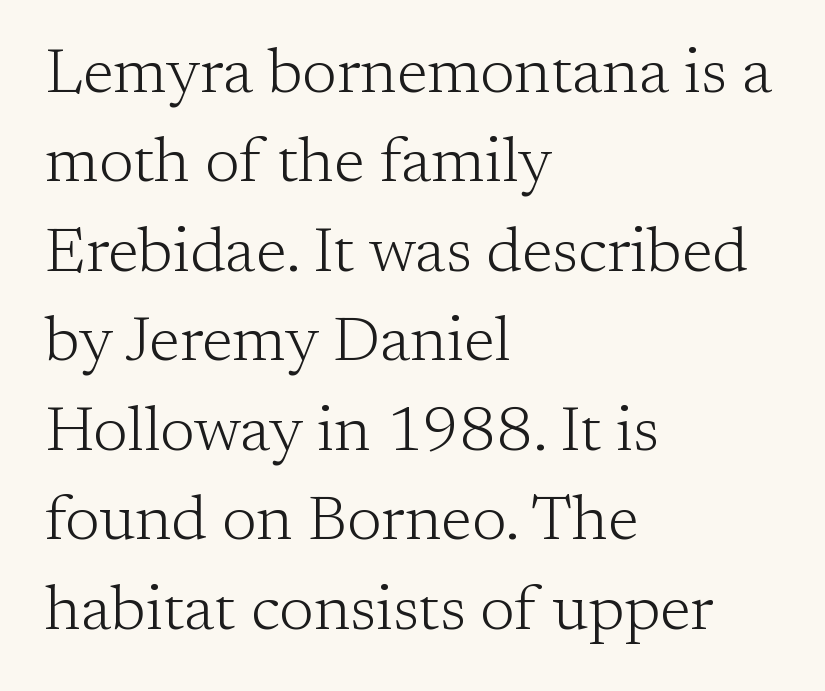
The image shows 63 px light serif type, upright; set left-aligned, normal line spacing (1.42x), normal letter spacing, not underlined; low stroke contrast and a medium x-height.
